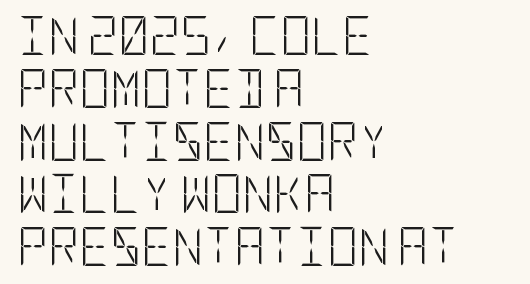
The compositor pushed each line to the left boundary. Every character sits straight up, as roman type does. The letters carry no serifs — their stems end cleanly without finishing strokes. There is no visible air inserted between adjacent glyphs.
